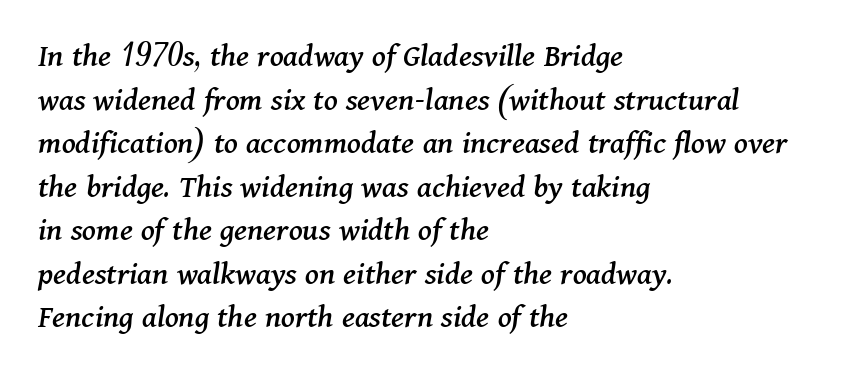
The typesetter chose a ragged-right arrangement here. Each row of text sits above clean, open space. A typesetter would label this face a serif. Spacing verdict: proportional, widths tailored to each character.
